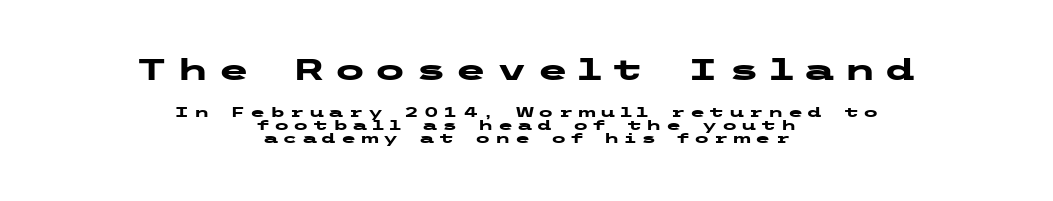
{"serif": "no", "italic": "no", "bold": "yes", "weight": "heavy", "width": "wide", "stroke_contrast": "low", "x_height": "medium", "underline": "no", "align": "center", "line_spacing": "tight", "line_spacing_ratio": 0.95, "letter_spacing": "wide", "letter_spacing_em": 0.3, "larger_block": "first", "size_ratio": 2.07, "glyph_px": 29}
